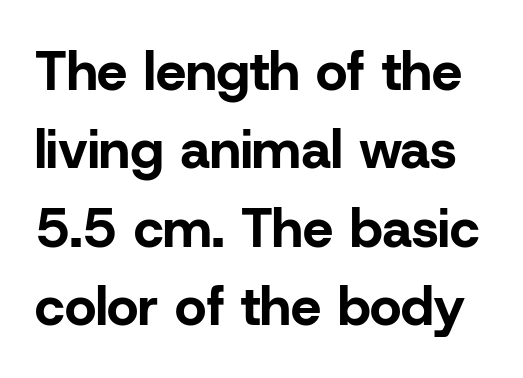
The image shows 54 px bold sans-serif type, upright; set normal line spacing (1.45x), normal letter spacing, not underlined; low stroke contrast and a medium x-height.
